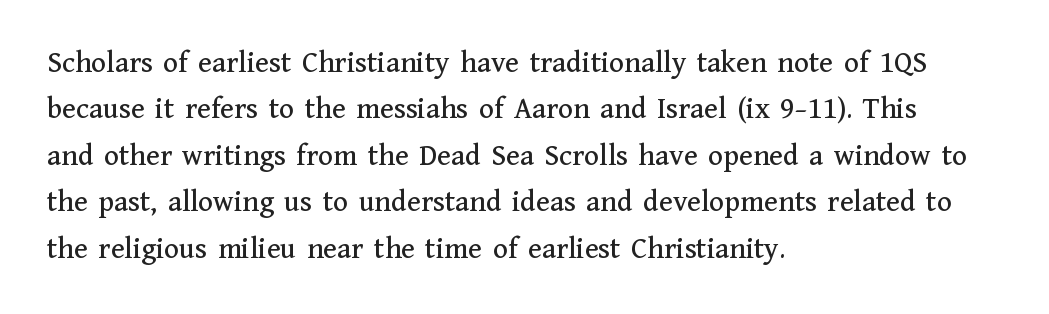
The image shows 31 px serif type, upright; set left-aligned, normal line spacing (1.5x), normal letter spacing, not underlined; medium stroke contrast and a medium x-height.
